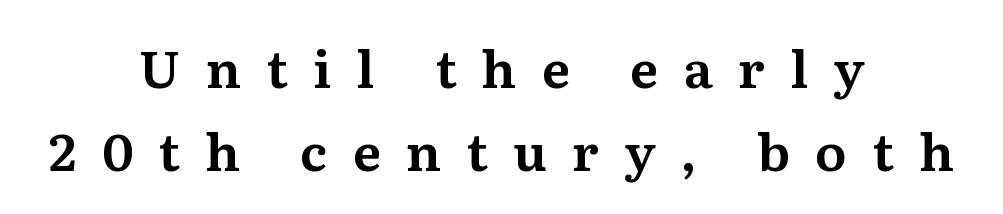
The image shows 52 px serif type, upright; set centered, normal line spacing (1.59x), unusually wide letter spacing (+0.48 em), not underlined; medium stroke contrast and a medium x-height.
